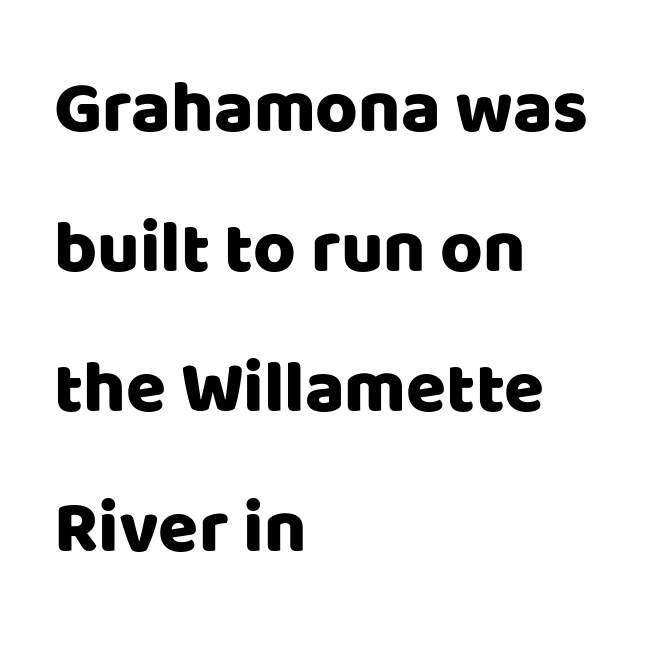
The image shows 73 px sans-serif type, upright; set left-aligned, loose line spacing (1.92x), normal letter spacing, not underlined; low stroke contrast and a large x-height.
